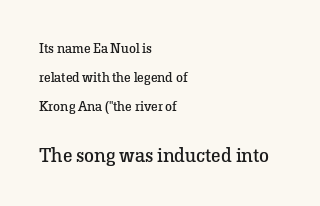
{"italic": "no", "bold": "no", "underline": "no", "align": "left", "line_spacing": "loose", "line_spacing_ratio": 2.07, "letter_spacing": "normal", "letter_spacing_em": 0.0, "larger_block": "second", "size_ratio": 1.43, "glyph_px": 20}
